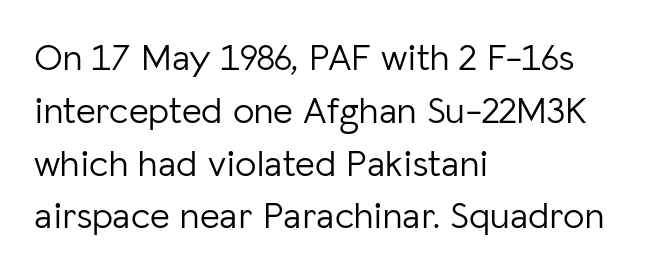
{"serif": "no", "italic": "no", "bold": "no", "weight": "light", "width": "normal", "stroke_contrast": "low", "x_height": "medium", "monospaced": "no", "underline": "no", "align": "left", "line_spacing": "normal", "line_spacing_ratio": 1.39, "letter_spacing": "normal", "letter_spacing_em": 0.0, "glyph_px": 38}
